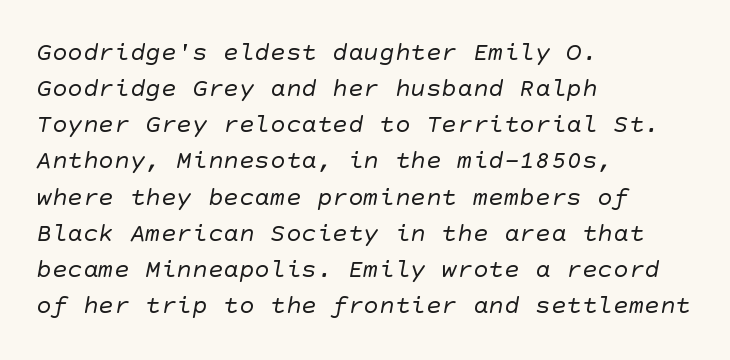
The image shows 26 px text type; set left-aligned, normal line spacing (1.39x), normal letter spacing, not underlined.
